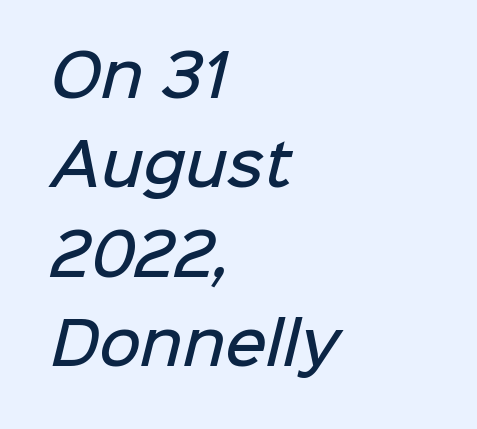
The image shows 57 px semibold sans-serif type; set left-aligned, normal line spacing (1.57x), normal letter spacing, not underlined; low stroke contrast and a medium x-height.
